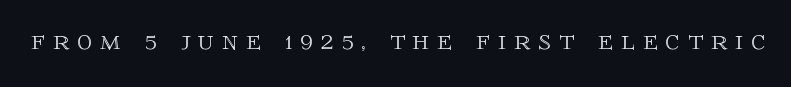
{"italic": "no", "width": "normal", "x_height": "large", "monospaced": "no", "underline": "no", "letter_spacing": "wide", "letter_spacing_em": 0.27, "glyph_px": 30}
